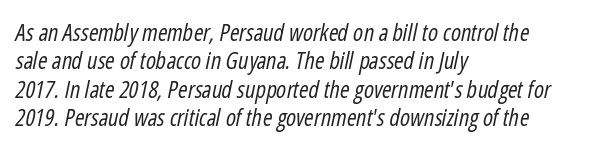
Q: Is the text bold? A: No.
Q: Is the text italic (slanted)? A: Yes, it leans right by about 12 degrees.
Q: Is the text underlined? A: No.
Q: How is the paragraph aligned? A: Left-aligned.
Q: Is the spacing between letters normal or unusually wide? A: Normal.
